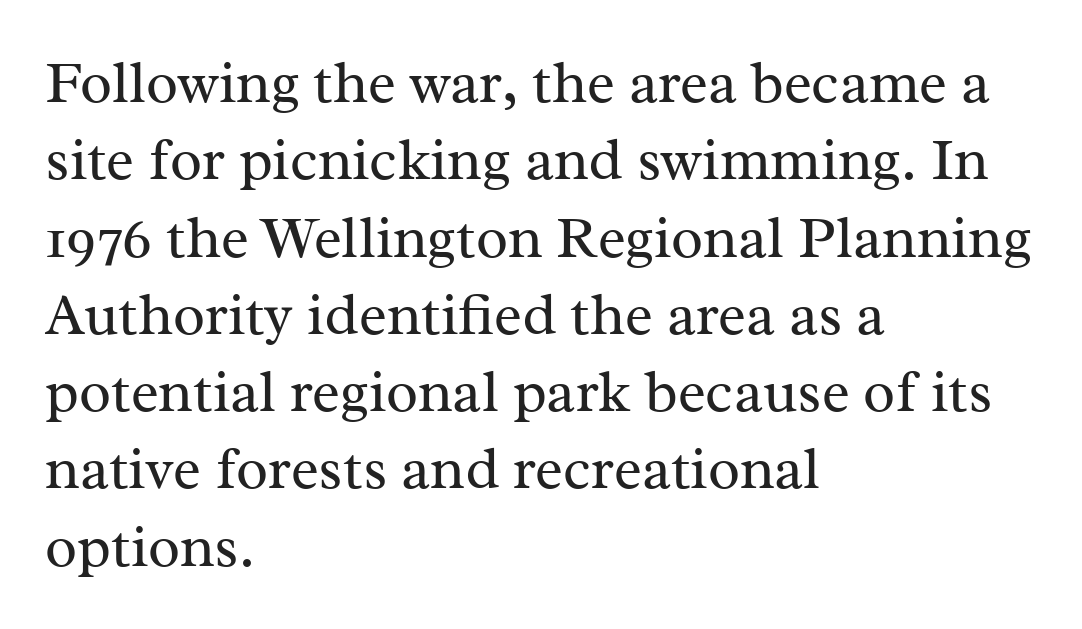
Normally led — the rows are evenly, conventionally spaced. Plain, unruled lines of type. Do the characters align in a grid? No, the font is proportional. The letterforms sit at book weight or below. These lines keep a tight, regular rhythm from letter to letter. A student would call this left alignment; a typographer would say flush left, rag right.
